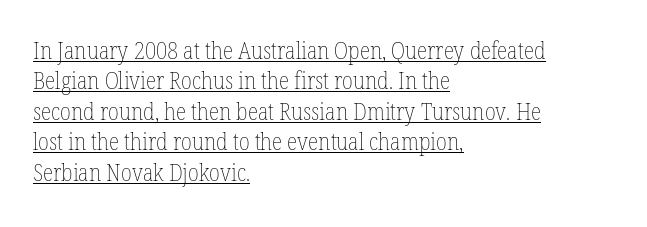
{"italic": "no", "bold": "no", "underline": "yes", "align": "left", "line_spacing": "normal", "line_spacing_ratio": 1.27, "letter_spacing": "normal", "letter_spacing_em": 0.0, "glyph_px": 24}
